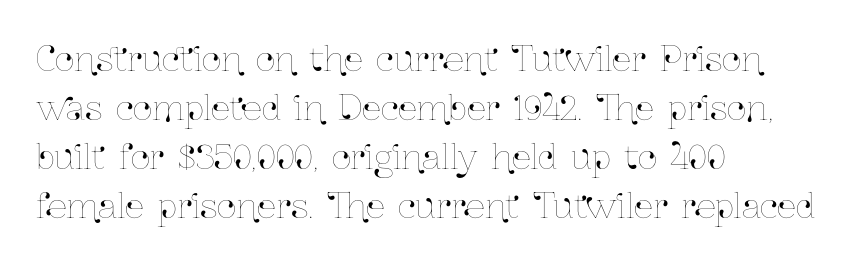
The image shows 34 px condensed type, upright; set left-aligned, normal line spacing (1.44x), normal letter spacing, not underlined; low stroke contrast and a medium x-height.
